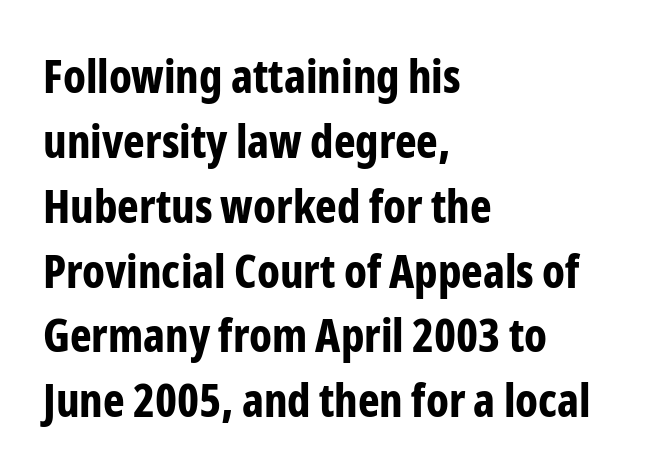
Observe the ordinary spacing: letters are neighbours, not strangers. The font is running at its bold setting. I'd call this a sans setting — the letters go barefoot. Characters remain perfectly vertical along every line. Layout note: lines flush left. Plain, unruled lines of type.
